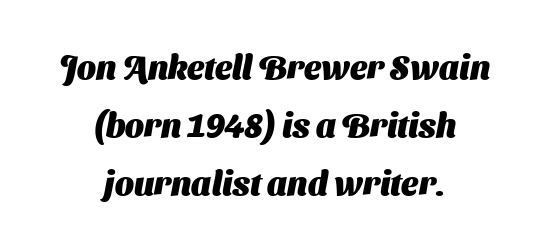
{"serif": "no", "bold": "yes", "weight": "heavy", "width": "normal", "stroke_contrast": "medium", "x_height": "medium", "monospaced": "no", "underline": "no", "align": "center", "line_spacing_ratio": 1.76, "letter_spacing": "normal", "letter_spacing_em": 0.0, "glyph_px": 33}
